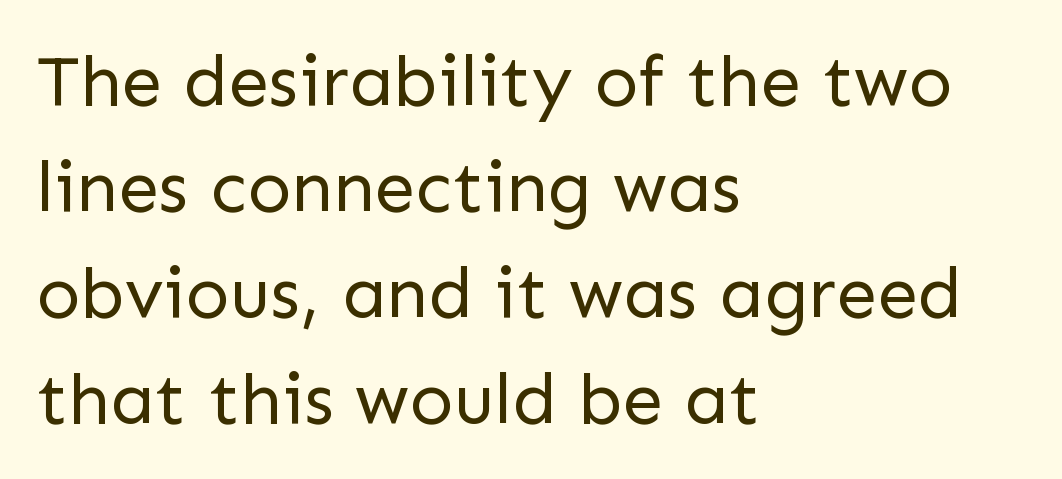
Q: Is the text bold? A: No.
Q: Is the text italic (slanted)? A: No, it is upright.
Q: Is the typeface a serif or a sans-serif typeface? A: Sans-serif.
Q: Is the text underlined? A: No.
Q: How is the paragraph aligned? A: Left-aligned.
Q: Is the spacing between letters normal or unusually wide? A: Normal.
Q: Is the spacing between lines tight, normal or loose? A: Normal.
Q: Width (condensed, normal, or wide)? A: Normal.
Q: Stroke contrast? A: Low.
Q: x-height? A: Medium.
Q: Monospaced? A: No.
